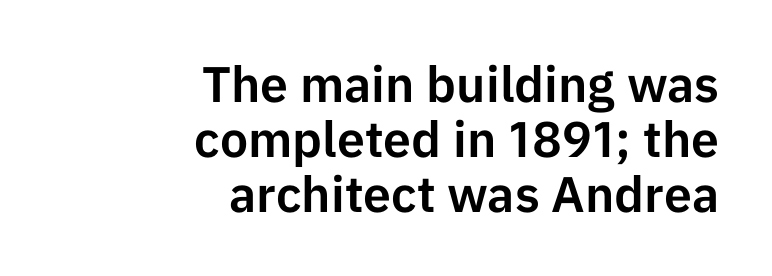
Q: Is the text italic (slanted)? A: No, it is upright.
Q: Is the typeface a serif or a sans-serif typeface? A: Sans-serif.
Q: Is the text underlined? A: No.
Q: How is the paragraph aligned? A: Right-aligned.
Q: Is the spacing between letters normal or unusually wide? A: Normal.
Q: Is the spacing between lines tight, normal or loose? A: Tight.
Q: Width (condensed, normal, or wide)? A: Normal.
Q: Stroke contrast? A: Low.
Q: x-height? A: Medium.
Q: Monospaced? A: No.
